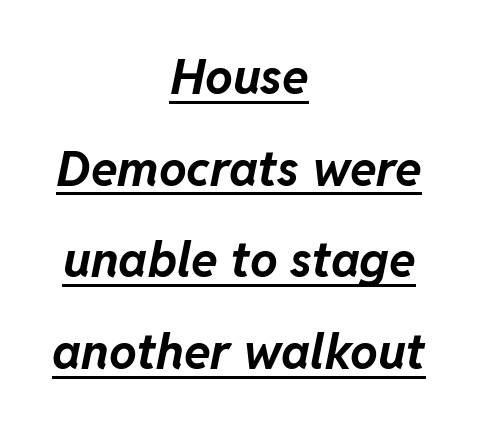
Q: Is the text bold? A: Yes.
Q: Is the text italic (slanted)? A: Yes, it leans right by about 11 degrees.
Q: Is the text underlined? A: Yes.
Q: How is the paragraph aligned? A: Centered.
Q: Is the spacing between letters normal or unusually wide? A: Normal.
Q: Width (condensed, normal, or wide)? A: Normal.
Q: Stroke contrast? A: Low.
Q: x-height? A: Medium.
Q: Monospaced? A: No.
